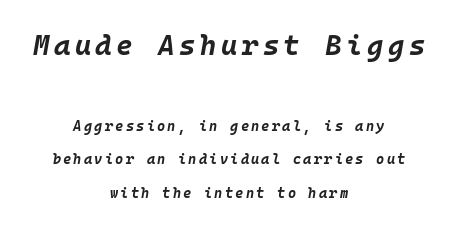
The image shows 28 px bold type, italic (leaning right), monospaced; set centered, loose line spacing (2.38x), not underlined; the first (top) block is 2.0x larger; low stroke contrast and a large x-height.
